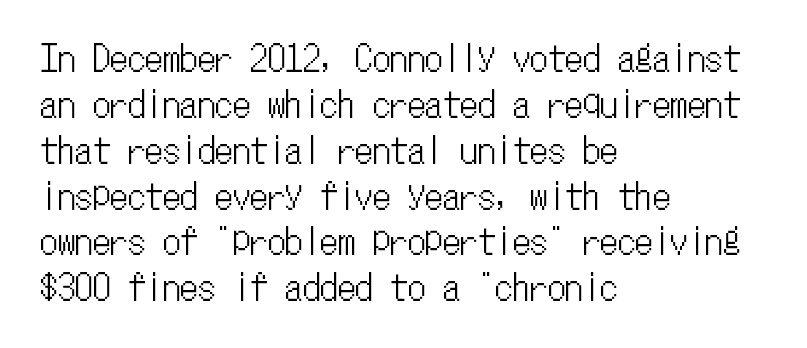
{"italic": "no", "width": "condensed", "stroke_contrast": "low", "x_height": "medium", "monospaced": "yes", "underline": "no", "align": "left", "line_spacing": "normal", "line_spacing_ratio": 1.31, "letter_spacing": "normal", "letter_spacing_em": 0.0, "glyph_px": 35}
